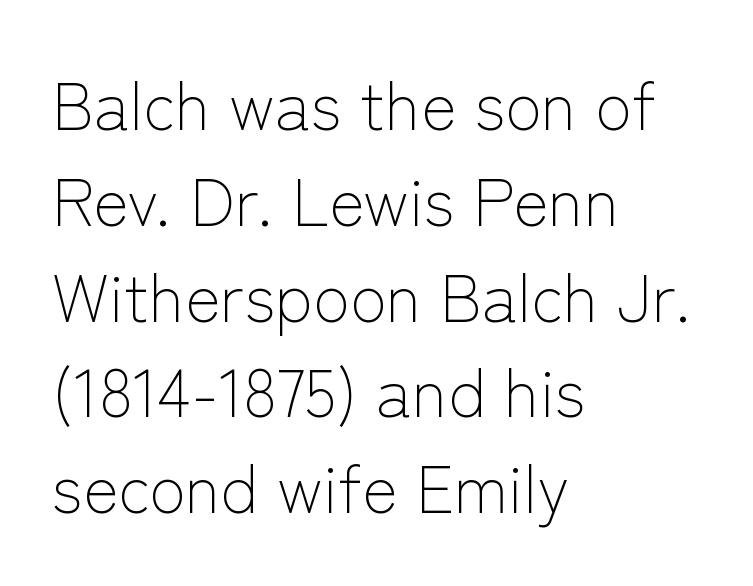
{"serif": "no", "italic": "no", "bold": "no", "weight": "light", "width": "normal", "stroke_contrast": "low", "x_height": "medium", "monospaced": "no", "underline": "no", "align": "left", "line_spacing": "normal", "line_spacing_ratio": 1.43, "letter_spacing": "normal", "letter_spacing_em": 0.0, "glyph_px": 67}
